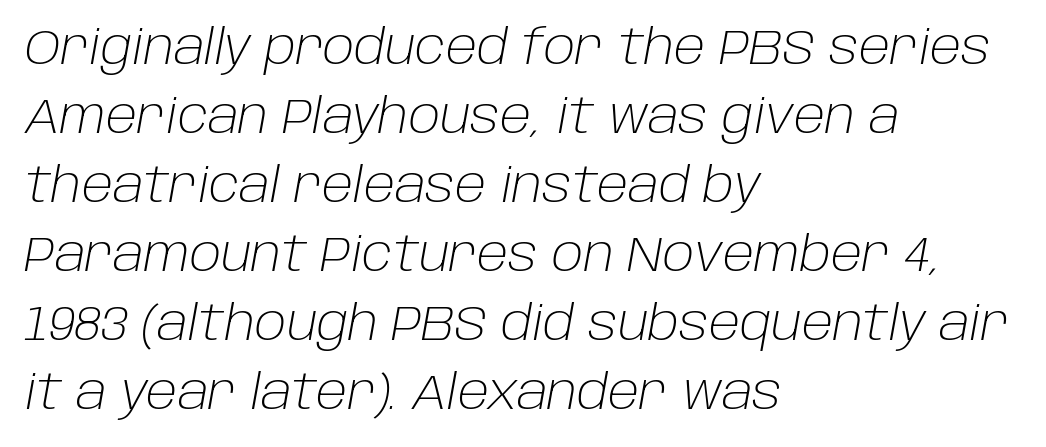
Q: Is the text bold? A: No.
Q: Is the text italic (slanted)? A: Yes, it leans right by about 10 degrees.
Q: Is the text underlined? A: No.
Q: How is the paragraph aligned? A: Left-aligned.
Q: Is the spacing between letters normal or unusually wide? A: Normal.
Q: Is the spacing between lines tight, normal or loose? A: Normal.
Q: Width (condensed, normal, or wide)? A: Normal.
Q: Stroke contrast? A: Low.
Q: x-height? A: Large.
Q: Monospaced? A: No.
